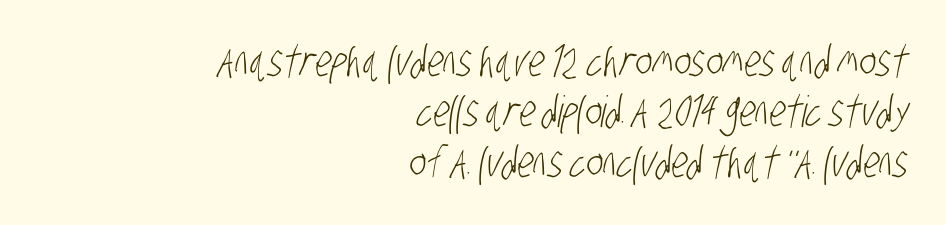
{"serif": "no", "bold": "no", "weight": "light", "width": "condensed", "stroke_contrast": "low", "x_height": "large", "monospaced": "no", "underline": "no", "align": "right", "line_spacing_ratio": 1.17, "letter_spacing": "normal", "letter_spacing_em": 0.0, "glyph_px": 43}
